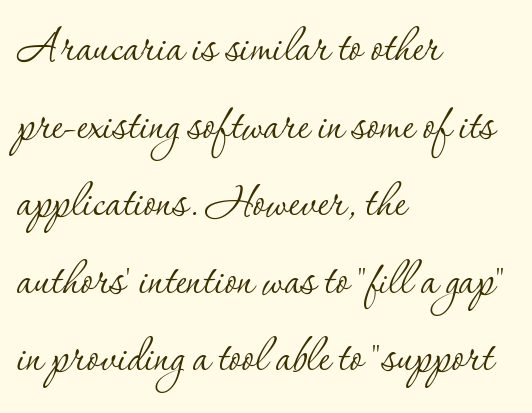
{"serif": "yes", "bold": "no", "weight": "thin", "width": "normal", "stroke_contrast": "low", "x_height": "small", "monospaced": "no", "underline": "no", "align": "left", "line_spacing": "normal", "line_spacing_ratio": 1.36, "letter_spacing": "normal", "letter_spacing_em": 0.0, "glyph_px": 57}
